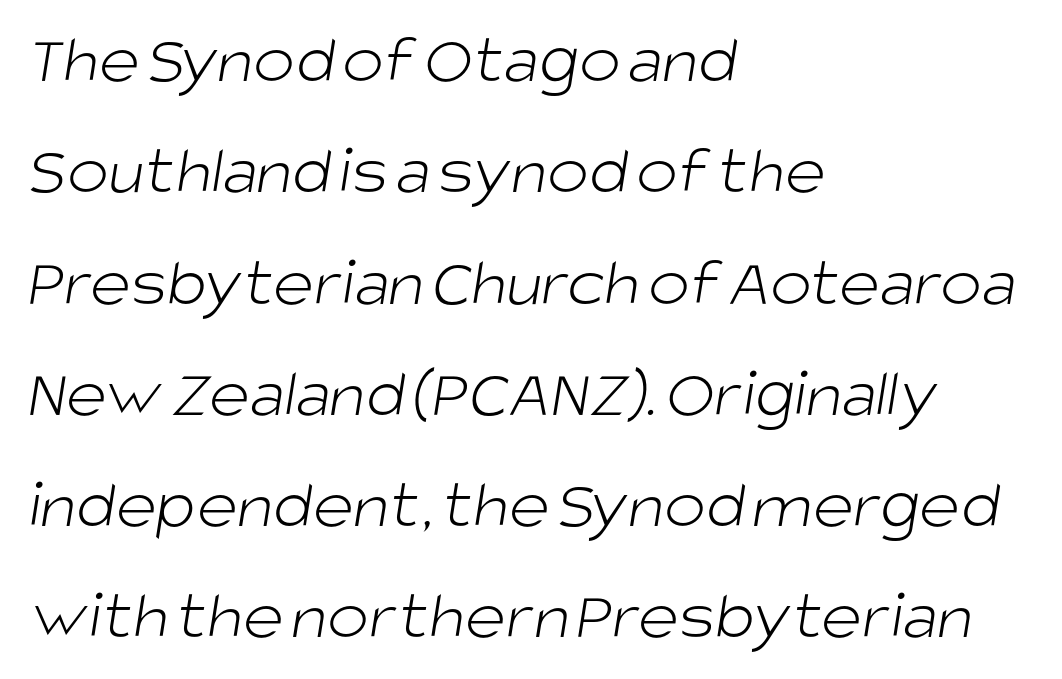
Reading down the column, the eye jumps a familiar distance to each next line. Horizontally, the lines are justified to the leading edge only. Are there feet on the stems? There aren't — it's a sans. Stems here are at most as thick as an everyday book face. Quick note: underline off.
